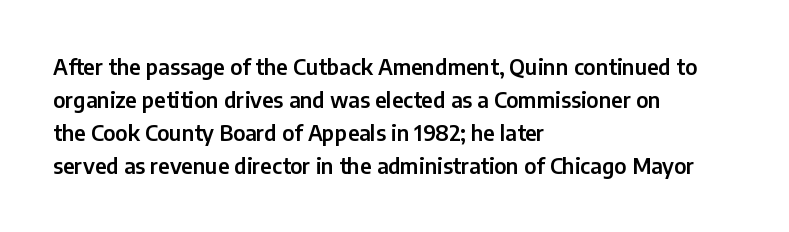
Q: Is the text italic (slanted)? A: No, it is upright.
Q: Is the text underlined? A: No.
Q: How is the paragraph aligned? A: Left-aligned.
Q: Is the spacing between letters normal or unusually wide? A: Normal.
Q: Is the spacing between lines tight, normal or loose? A: Normal.
